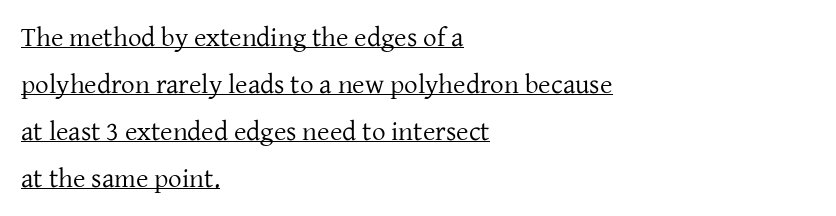
{"italic": "no", "bold": "no", "underline": "yes", "align": "left", "line_spacing_ratio": 1.74, "letter_spacing": "normal", "letter_spacing_em": 0.0, "glyph_px": 27}
